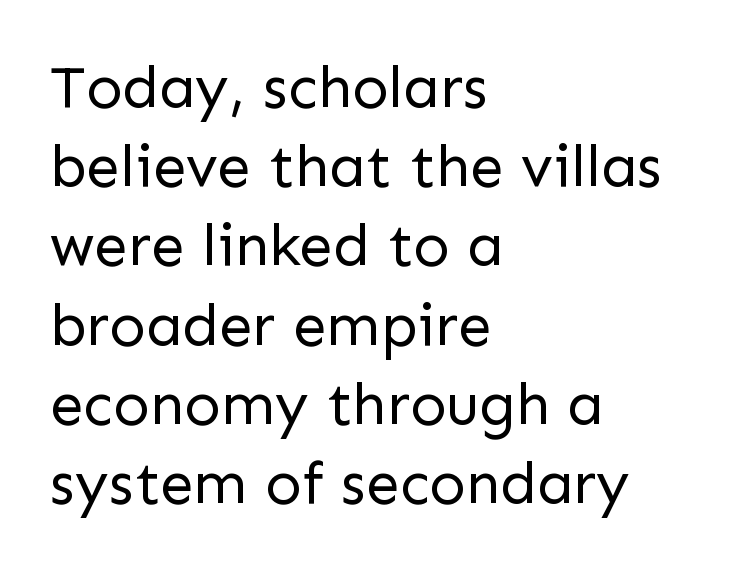
{"serif": "no", "italic": "no", "bold": "no", "weight": "regular", "width": "normal", "stroke_contrast": "low", "x_height": "medium", "monospaced": "no", "underline": "no", "align": "left", "line_spacing": "normal", "line_spacing_ratio": 1.32, "letter_spacing": "normal", "letter_spacing_em": 0.0, "glyph_px": 60}
